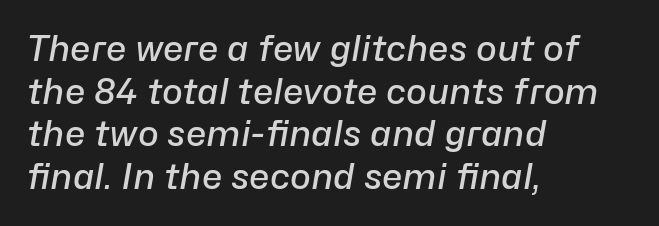
Q: Is the text bold? A: Semi-bold.
Q: Is the text italic (slanted)? A: Yes, it leans right by about 10 degrees.
Q: Is the text underlined? A: No.
Q: How is the paragraph aligned? A: Left-aligned.
Q: Is the spacing between letters normal or unusually wide? A: Normal.
Q: Width (condensed, normal, or wide)? A: Normal.
Q: Stroke contrast? A: Low.
Q: x-height? A: Medium.
Q: Monospaced? A: No.
